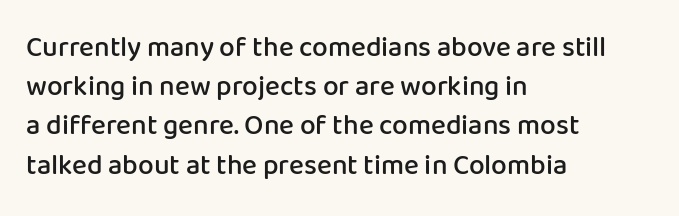
{"serif": "no", "italic": "no", "bold": "semi", "weight": "semibold", "width": "normal", "stroke_contrast": "low", "x_height": "medium", "monospaced": "no", "underline": "no", "align": "left", "line_spacing": "normal", "line_spacing_ratio": 1.4, "letter_spacing": "normal", "letter_spacing_em": 0.0, "glyph_px": 28}
